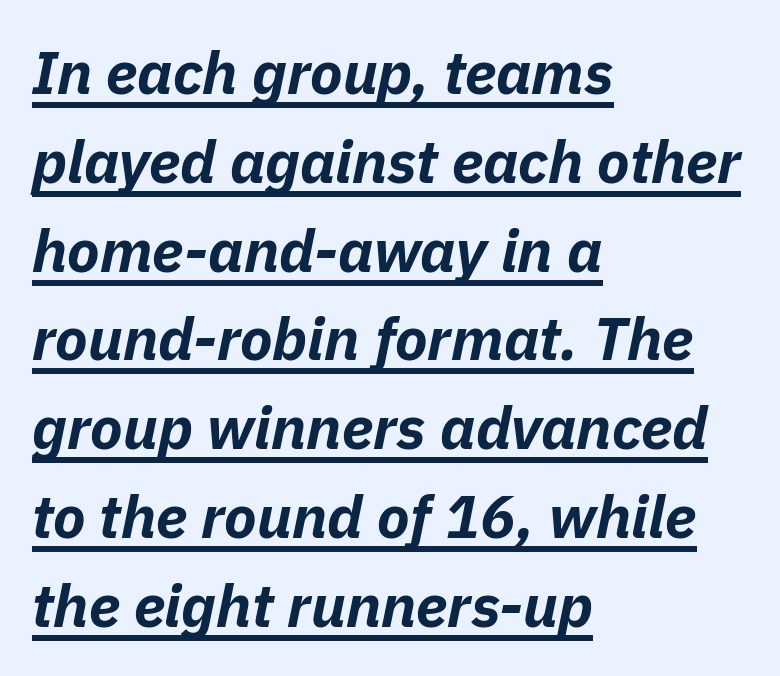
{"italic": "yes", "lean": "right", "slant_degrees": 11, "bold": "yes", "weight": "bold", "width": "normal", "stroke_contrast": "low", "x_height": "medium", "monospaced": "no", "underline": "yes", "align": "left", "line_spacing": "normal", "line_spacing_ratio": 1.48, "letter_spacing": "normal", "letter_spacing_em": 0.0, "glyph_px": 60}
